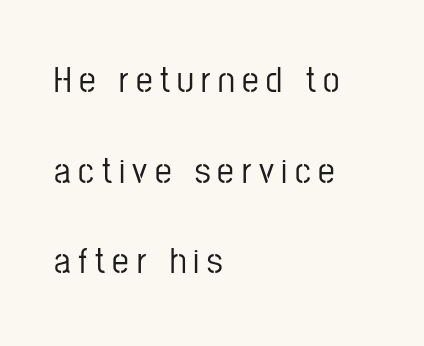
{"serif": "no", "italic": "no", "width": "condensed", "stroke_contrast": "low", "x_height": "medium", "monospaced": "no", "underline": "no", "align": "left", "line_spacing": "loose", "line_spacing_ratio": 2.45, "letter_spacing": "wide", "letter_spacing_em": 0.2, "glyph_px": 37}
